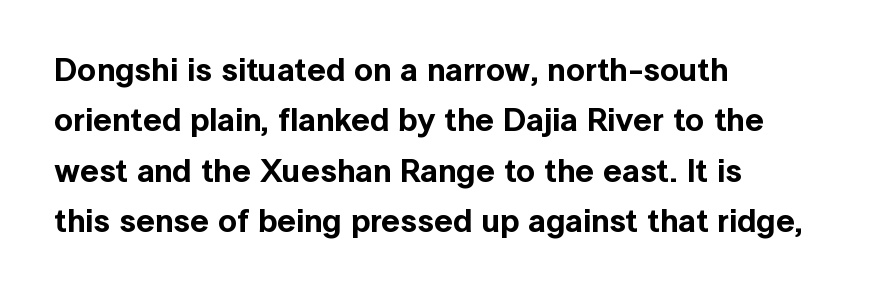
The image shows 33 px sans-serif type, upright; set left-aligned, normal line spacing (1.53x), normal letter spacing, not underlined; a medium x-height.
